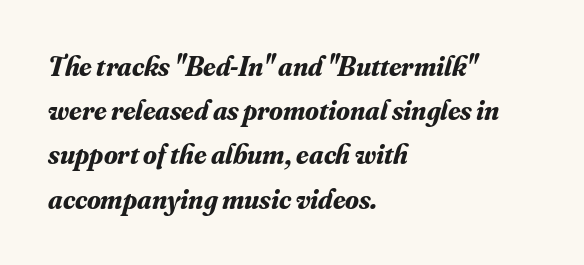
Here the designer chose a conventional face with non-uniform glyph widths. The lines are quadded left. Small tapered or slab feet sit at the stroke ends, so this counts as serif. Is the type bold? Yes — the strokes are clearly thick and heavy. Style check: oblique. Summary of vertical rhythm: regular, with standard interline spacing.
